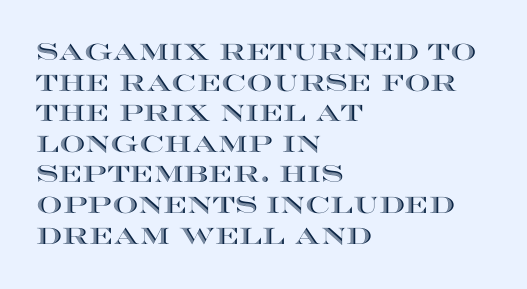
{"italic": "no", "underline": "no", "align": "left", "line_spacing": "normal", "line_spacing_ratio": 1.33, "letter_spacing": "normal", "letter_spacing_em": 0.0, "glyph_px": 23}
